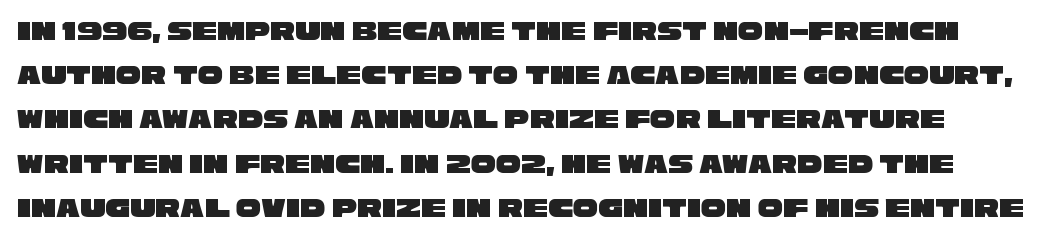
The image shows 28 px wide sans-serif type; set normal line spacing (1.58x), normal letter spacing, not underlined; low stroke contrast and a large x-height.
